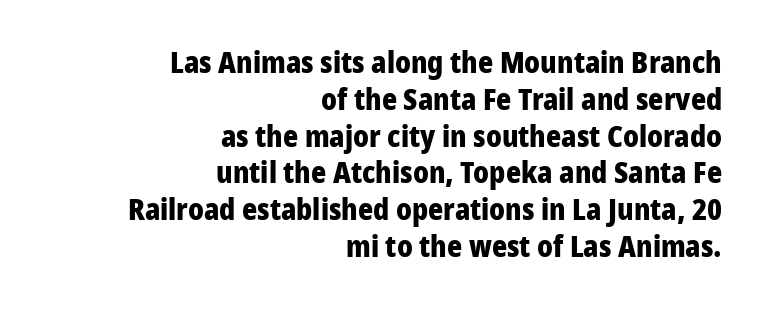
{"serif": "no", "italic": "no", "bold": "yes", "weight": "heavy", "width": "condensed", "stroke_contrast": "low", "x_height": "large", "monospaced": "no", "underline": "no", "align": "right", "line_spacing": "normal", "line_spacing_ratio": 1.27, "letter_spacing": "normal", "letter_spacing_em": 0.0, "glyph_px": 29}
